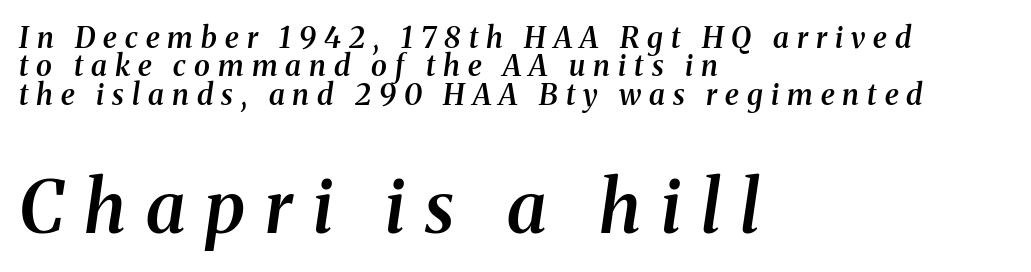
{"serif": "yes", "italic": "yes", "lean": "right", "slant_degrees": 8, "bold": "semi", "weight": "semibold", "width": "normal", "stroke_contrast": "medium", "x_height": "medium", "monospaced": "no", "underline": "no", "align": "left", "line_spacing": "tight", "line_spacing_ratio": 0.98, "letter_spacing": "wide", "letter_spacing_em": 0.28, "larger_block": "second", "size_ratio": 2.48, "glyph_px": 72}
